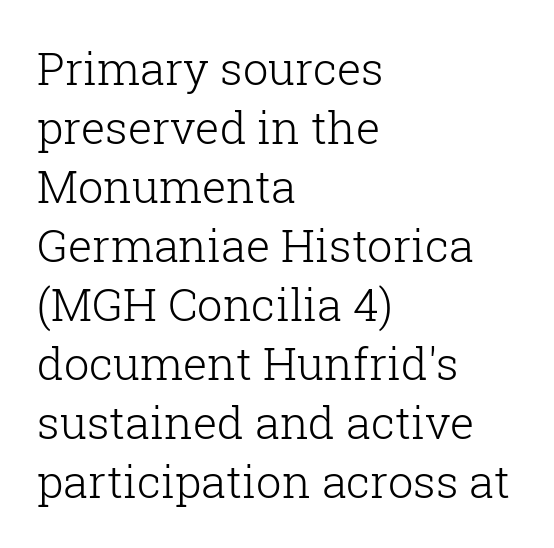
Q: Is the text bold? A: No.
Q: Is the text italic (slanted)? A: No, it is upright.
Q: Is the typeface a serif or a sans-serif typeface? A: Serif.
Q: Is the text underlined? A: No.
Q: How is the paragraph aligned? A: Left-aligned.
Q: Is the spacing between letters normal or unusually wide? A: Normal.
Q: Is the spacing between lines tight, normal or loose? A: Normal.
Q: Width (condensed, normal, or wide)? A: Normal.
Q: Stroke contrast? A: Low.
Q: x-height? A: Medium.
Q: Monospaced? A: No.
